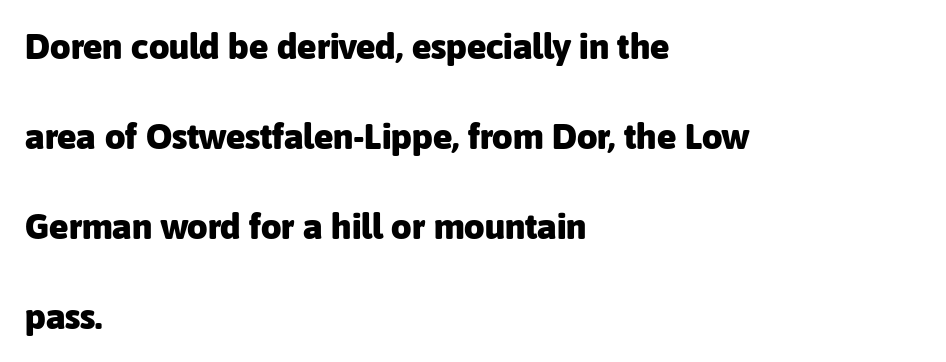
Q: Is the text bold? A: Yes.
Q: Is the text italic (slanted)? A: No, it is upright.
Q: Is the typeface a serif or a sans-serif typeface? A: Sans-serif.
Q: Is the text underlined? A: No.
Q: How is the paragraph aligned? A: Left-aligned.
Q: Is the spacing between letters normal or unusually wide? A: Normal.
Q: Is the spacing between lines tight, normal or loose? A: Loose.
Q: Width (condensed, normal, or wide)? A: Normal.
Q: Stroke contrast? A: Low.
Q: x-height? A: Medium.
Q: Monospaced? A: No.
